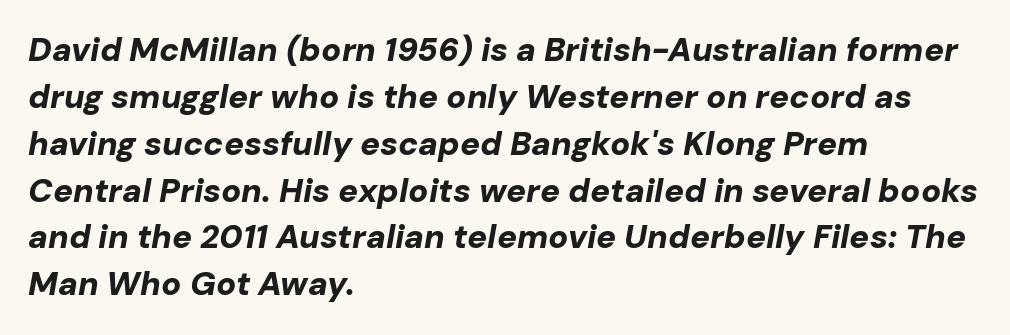
{"italic": "yes", "lean": "right", "slant_degrees": 10, "bold": "yes", "weight": "bold", "width": "normal", "stroke_contrast": "low", "x_height": "medium", "monospaced": "no", "underline": "no", "align": "left", "line_spacing": "normal", "line_spacing_ratio": 1.42, "letter_spacing": "normal", "letter_spacing_em": 0.0, "glyph_px": 33}
